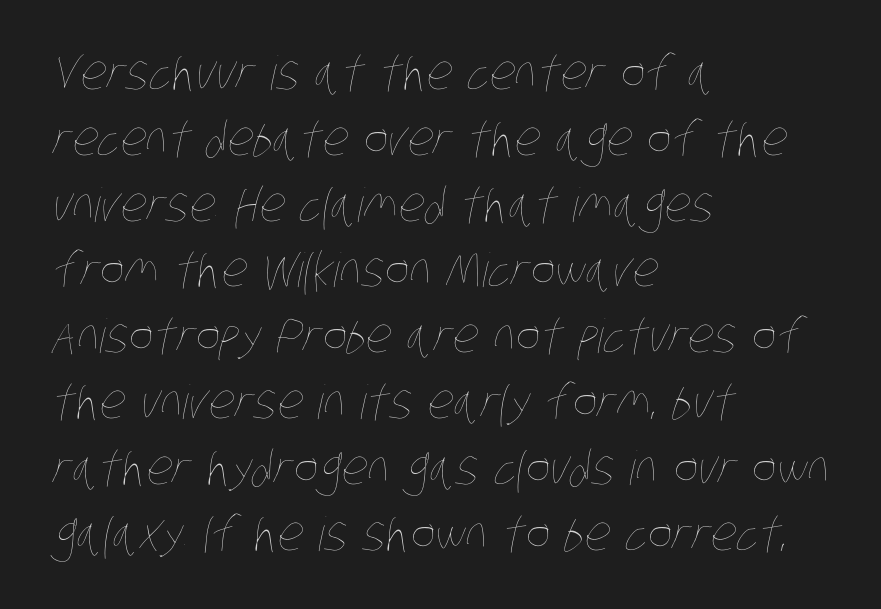
The image shows 47 px thin, condensed type; set left-aligned, normal line spacing (1.4x), normal letter spacing, not underlined; low stroke contrast and a large x-height.
